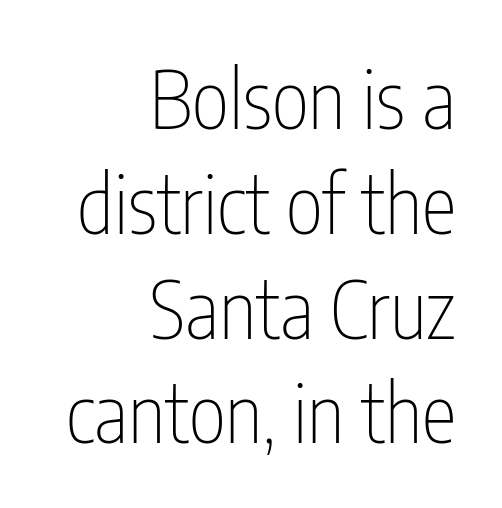
Q: Is the text bold? A: No.
Q: Is the text italic (slanted)? A: No, it is upright.
Q: Is the typeface a serif or a sans-serif typeface? A: Sans-serif.
Q: Is the text underlined? A: No.
Q: How is the paragraph aligned? A: Right-aligned.
Q: Is the spacing between letters normal or unusually wide? A: Normal.
Q: Is the spacing between lines tight, normal or loose? A: Normal.
Q: Width (condensed, normal, or wide)? A: Condensed.
Q: Stroke contrast? A: Low.
Q: x-height? A: Medium.
Q: Monospaced? A: No.
